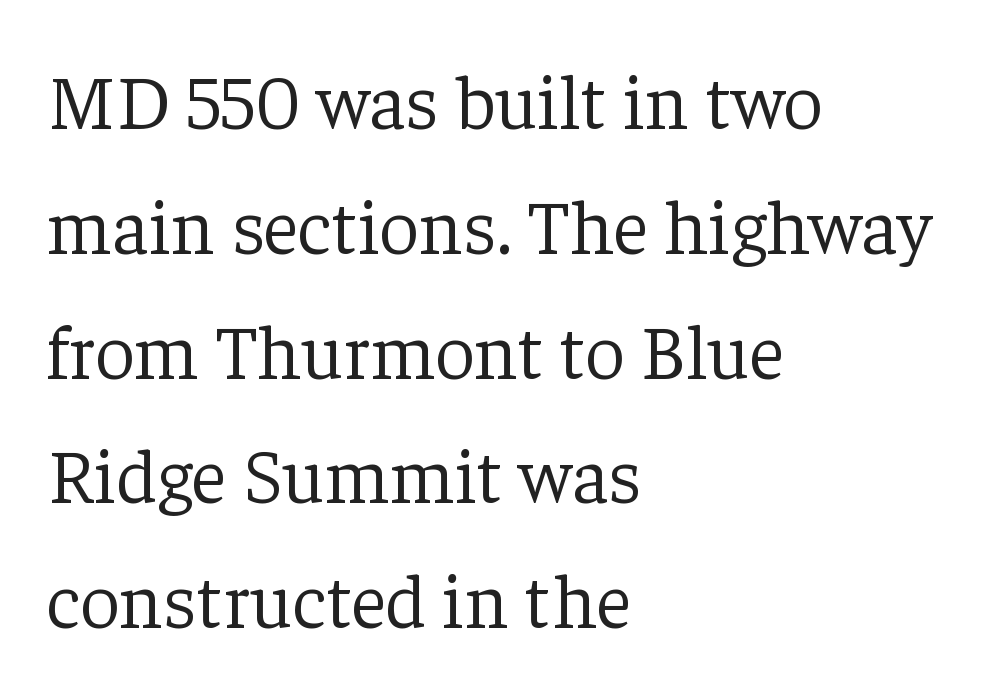
Q: Is the text bold? A: No.
Q: Is the text italic (slanted)? A: No, it is upright.
Q: Is the typeface a serif or a sans-serif typeface? A: Serif.
Q: Is the text underlined? A: No.
Q: How is the paragraph aligned? A: Left-aligned.
Q: Is the spacing between letters normal or unusually wide? A: Normal.
Q: Is the spacing between lines tight, normal or loose? A: Normal.
Q: Width (condensed, normal, or wide)? A: Normal.
Q: Stroke contrast? A: Low.
Q: x-height? A: Medium.
Q: Monospaced? A: No.
